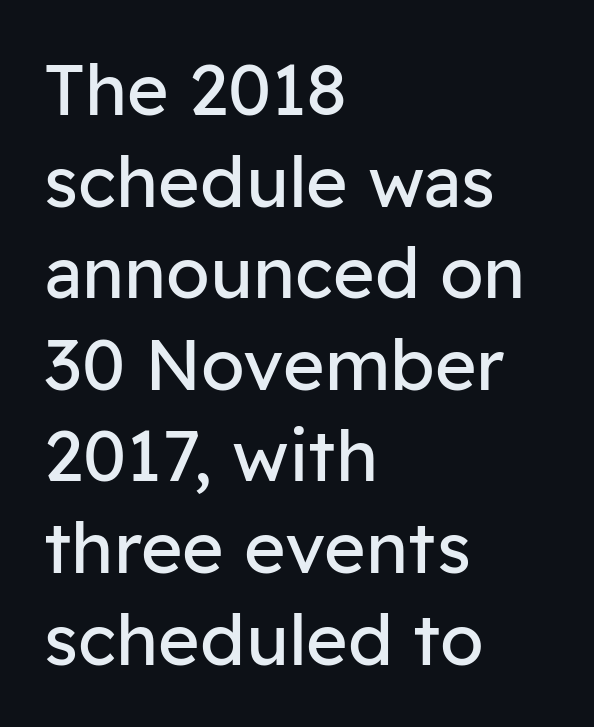
Nope, not italic — everything's standing straight. Ink coverage per letter is moderate at most. Character widths vary here, with narrow letters taking less room than wide ones. The letters carry no serifs — their stems end cleanly without finishing strokes. Leading: standard.
